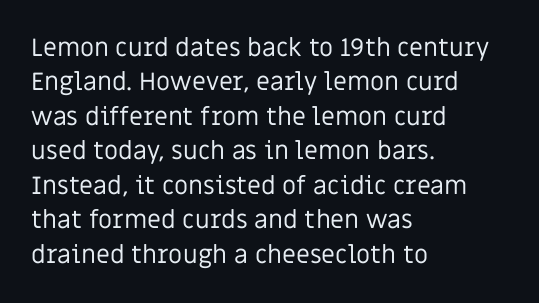
Q: Is the text bold? A: No.
Q: Is the text italic (slanted)? A: No, it is upright.
Q: Is the text underlined? A: No.
Q: How is the paragraph aligned? A: Left-aligned.
Q: Is the spacing between letters normal or unusually wide? A: Normal.
Q: Is the spacing between lines tight, normal or loose? A: Normal.
